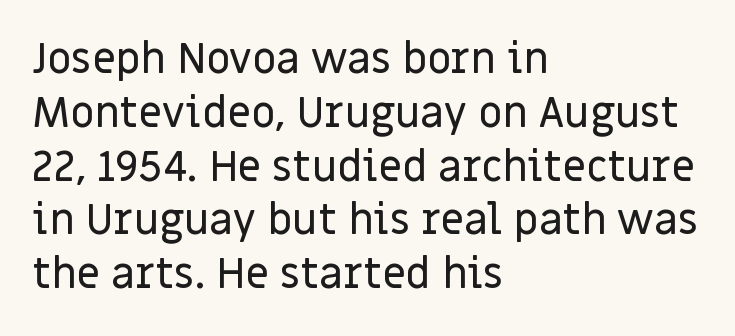
Q: Is the text italic (slanted)? A: No, it is upright.
Q: Is the typeface a serif or a sans-serif typeface? A: Sans-serif.
Q: Is the text underlined? A: No.
Q: How is the paragraph aligned? A: Left-aligned.
Q: Is the spacing between letters normal or unusually wide? A: Normal.
Q: Is the spacing between lines tight, normal or loose? A: Normal.
Q: Width (condensed, normal, or wide)? A: Normal.
Q: Stroke contrast? A: Low.
Q: x-height? A: Large.
Q: Monospaced? A: No.
